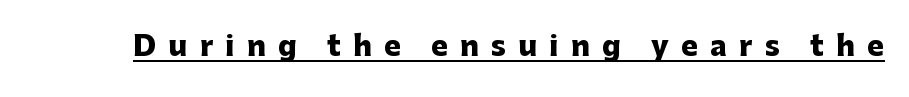
The image shows 28 px heavy sans-serif type, upright; set unusually wide letter spacing (+0.44 em), underlined; low stroke contrast and a medium x-height.
